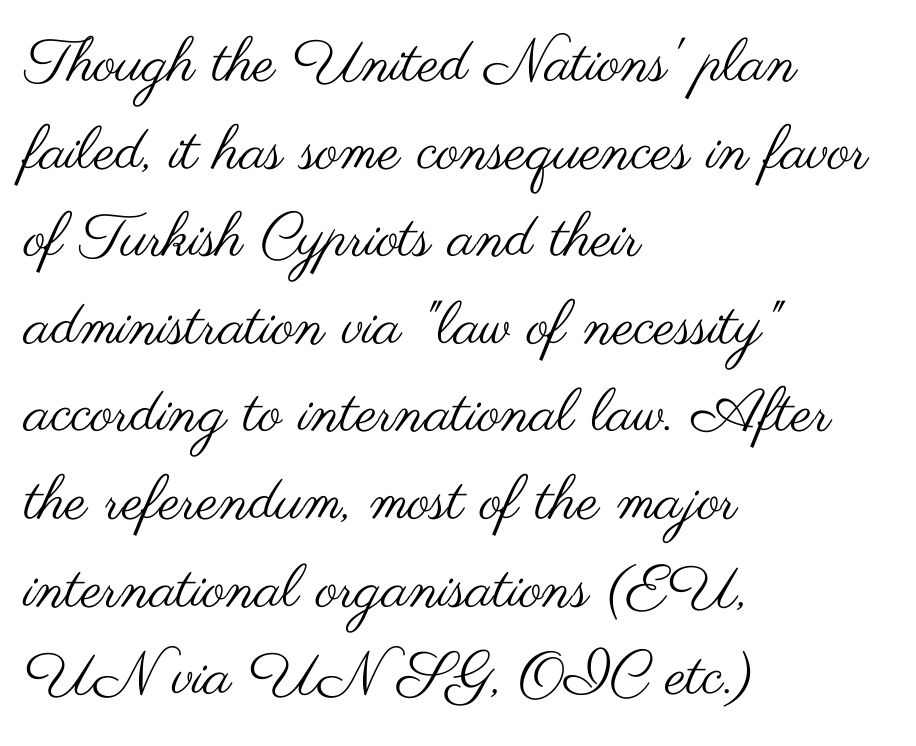
Honestly, the row spacing looks completely unremarkable. Glance below the letters and you will spot only blank space. Grotesque or geometric, the face here clearly has no serifs. The weight tops out at a normal text grade.
